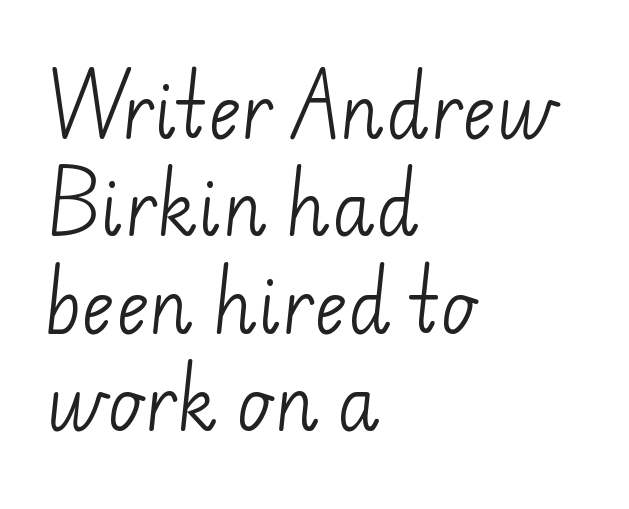
The image shows 71 px light sans-serif type; set left-aligned, normal line spacing (1.37x), normal letter spacing, not underlined; low stroke contrast and a small x-height.
